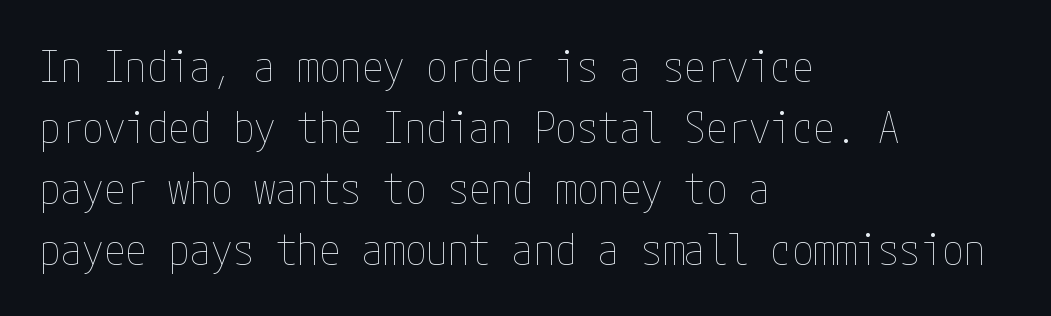
{"italic": "no", "bold": "no", "weight": "thin", "width": "condensed", "stroke_contrast": "low", "x_height": "medium", "underline": "no", "align": "left", "line_spacing": "normal", "line_spacing_ratio": 1.42, "letter_spacing": "normal", "letter_spacing_em": 0.0, "glyph_px": 43}
